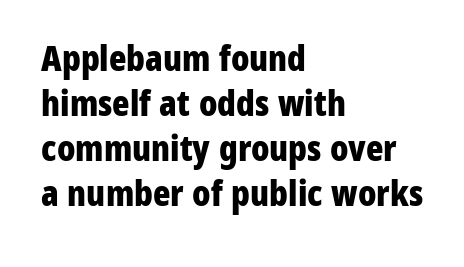
Q: Is the text bold? A: Yes.
Q: Is the text italic (slanted)? A: No, it is upright.
Q: Is the typeface a serif or a sans-serif typeface? A: Sans-serif.
Q: Is the text underlined? A: No.
Q: How is the paragraph aligned? A: Left-aligned.
Q: Is the spacing between letters normal or unusually wide? A: Normal.
Q: Is the spacing between lines tight, normal or loose? A: Normal.
Q: Width (condensed, normal, or wide)? A: Condensed.
Q: Stroke contrast? A: Low.
Q: x-height? A: Medium.
Q: Monospaced? A: No.
